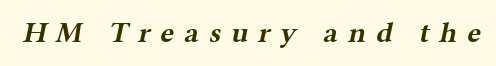
{"serif": "yes", "bold": "yes", "weight": "bold", "width": "wide", "stroke_contrast": "medium", "x_height": "medium", "monospaced": "no", "underline": "no", "letter_spacing": "wide", "letter_spacing_em": 0.34, "glyph_px": 29}
